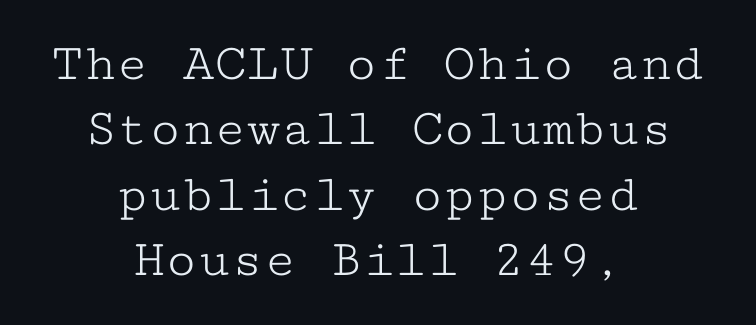
Tall strokes in this sample are plumb rather than angled. Unmarked baselines from the first word to the last. The compositor balanced each line on the midline. Each word holds together tightly as a unit, with standard inter-letter gaps. The letters look calm and open, with moderate or lighter stems.
